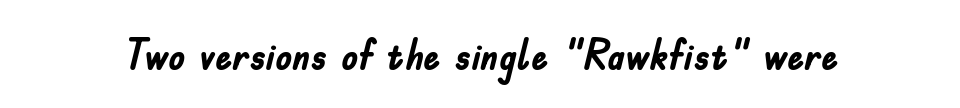
Default kerning and tracking; the words read as compact shapes. The face used here is proportionally spaced, like ordinary book or web type. Honestly, there is no underline to notice here at all. How heavy is the stroke? Heavy — this is a bold.
